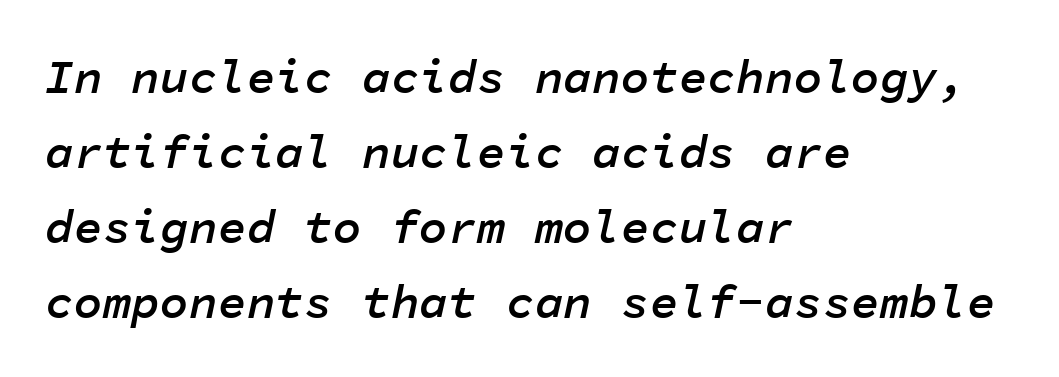
The passage is arranged the way most books set body copy — flush left. I'd describe the lettering as semibold — firm but not a full bold. The gap between lines stays unmarked. The specimen reads as italic at a glance. Students, note that the glyphs here touch the page at normal intervals.
